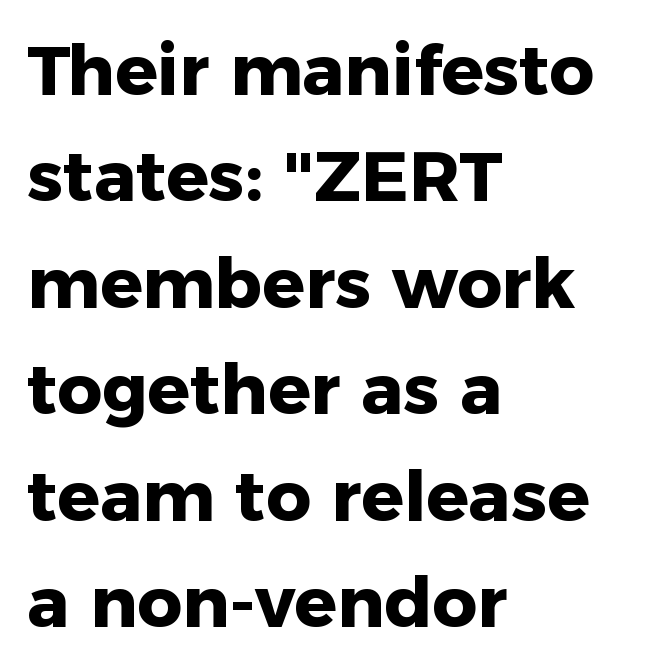
Heft: maximum for text — a bold. Each word holds together tightly as a unit, with standard inter-letter gaps. Tall strokes in this sample are plumb rather than angled. Proportional: the letters do not fall into vertical columns. The rag falls on the right side of this text block. The leading is moderate, giving the passage an even texture.
